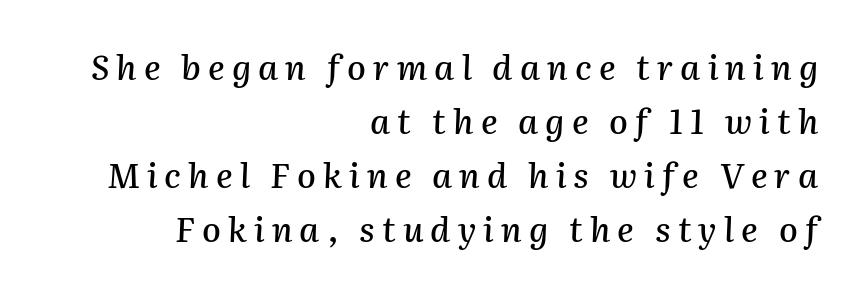
Q: Is the text italic (slanted)? A: Yes, it leans right by about 2 degrees.
Q: Is the text underlined? A: No.
Q: How is the paragraph aligned? A: Right-aligned.
Q: Is the spacing between letters normal or unusually wide? A: Unusually wide.
Q: Is the spacing between lines tight, normal or loose? A: Normal.
Q: Width (condensed, normal, or wide)? A: Normal.
Q: Stroke contrast? A: Medium.
Q: x-height? A: Medium.
Q: Monospaced? A: No.
